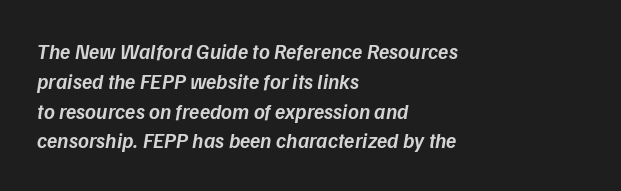
Q: Is the text bold? A: Semi-bold.
Q: Is the text italic (slanted)? A: Yes, it leans right by about 9 degrees.
Q: Is the text underlined? A: No.
Q: How is the paragraph aligned? A: Left-aligned.
Q: Is the spacing between letters normal or unusually wide? A: Normal.
Q: Is the spacing between lines tight, normal or loose? A: Normal.
